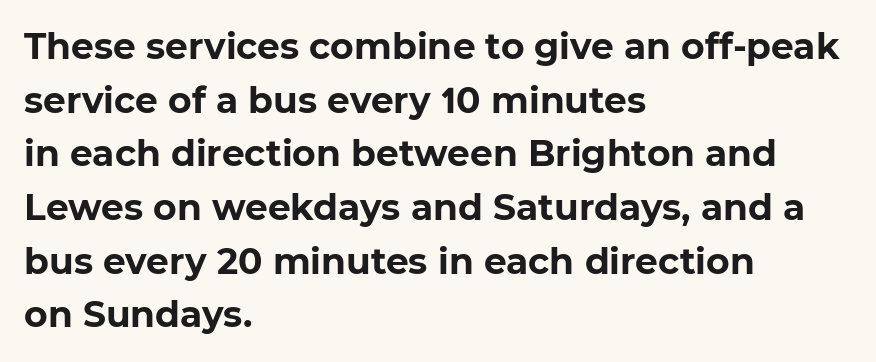
The image shows 36 px bold sans-serif type; set left-aligned, normal line spacing (1.49x), normal letter spacing, not underlined; low stroke contrast and a medium x-height.
